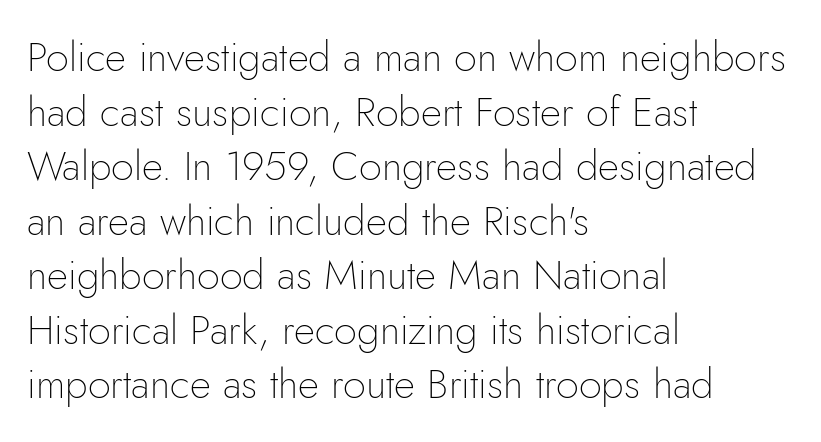
Q: Is the text bold? A: No.
Q: Is the text italic (slanted)? A: No, it is upright.
Q: Is the typeface a serif or a sans-serif typeface? A: Sans-serif.
Q: Is the text underlined? A: No.
Q: How is the paragraph aligned? A: Left-aligned.
Q: Is the spacing between letters normal or unusually wide? A: Normal.
Q: Is the spacing between lines tight, normal or loose? A: Normal.
Q: Width (condensed, normal, or wide)? A: Normal.
Q: Stroke contrast? A: Low.
Q: x-height? A: Small.
Q: Monospaced? A: No.
